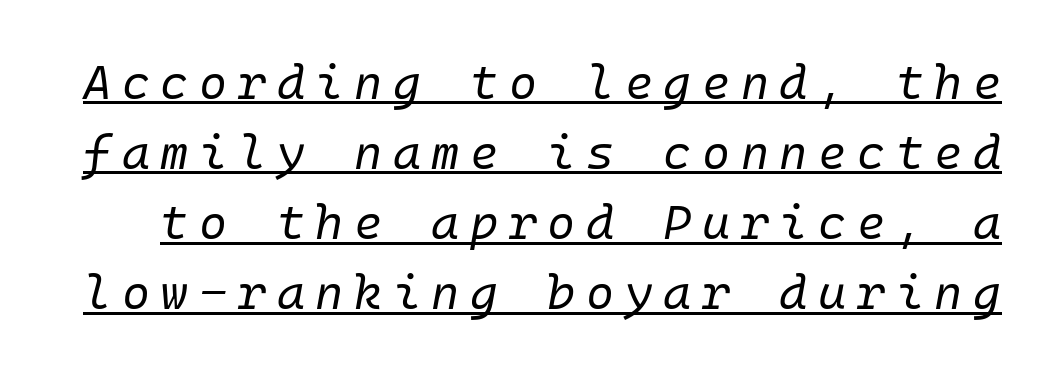
{"italic": "yes", "lean": "right", "slant_degrees": 10, "bold": "no", "weight": "regular", "width": "normal", "stroke_contrast": "low", "x_height": "medium", "underline": "yes", "line_spacing": "normal", "line_spacing_ratio": 1.46, "letter_spacing": "wide", "letter_spacing_em": 0.22, "glyph_px": 48}
